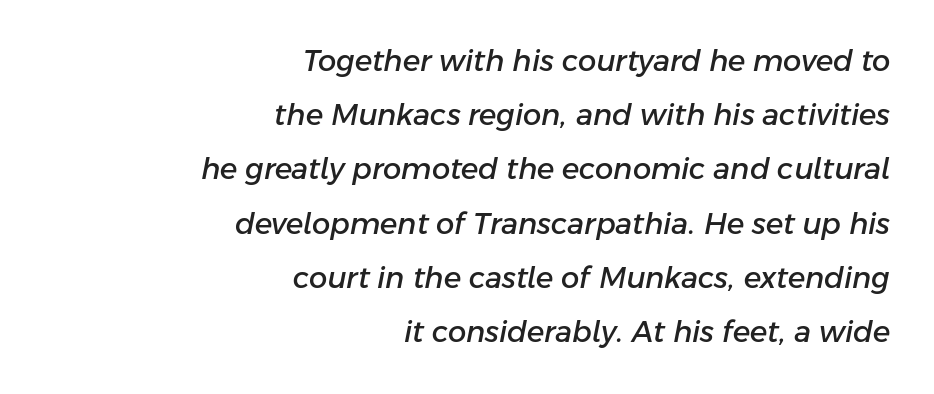
Q: Is the text italic (slanted)? A: Yes, it leans right by about 11 degrees.
Q: Is the text underlined? A: No.
Q: How is the paragraph aligned? A: Right-aligned.
Q: Is the spacing between letters normal or unusually wide? A: Normal.
Q: Width (condensed, normal, or wide)? A: Normal.
Q: Stroke contrast? A: Low.
Q: x-height? A: Medium.
Q: Monospaced? A: No.
